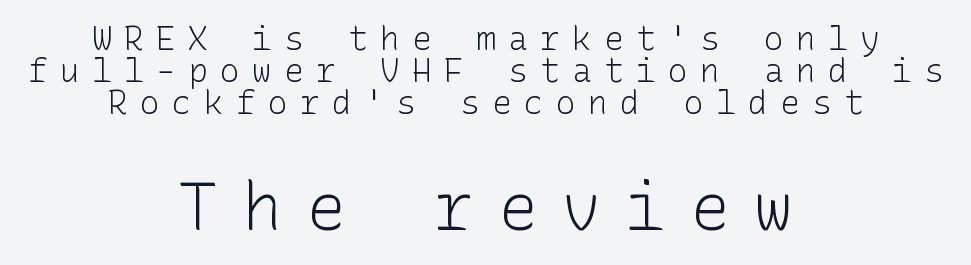
{"serif": "no", "italic": "no", "bold": "no", "weight": "light", "width": "normal", "stroke_contrast": "low", "x_height": "medium", "underline": "no", "align": "center", "line_spacing": "tight", "line_spacing_ratio": 0.97, "letter_spacing": "wide", "letter_spacing_em": 0.37, "larger_block": "second", "size_ratio": 2.0, "glyph_px": 66}
